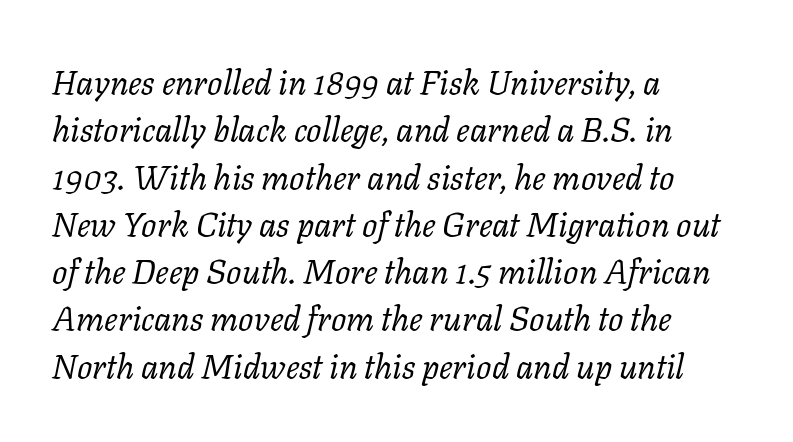
Where is the straight margin? On the left. Is this a fixed-width face? No — the glyphs have proportional, varying widths. The passage shown leans; its letterforms are oblique. This block has exactly the height ordinary leading produces. Between one letter and the next there's only the usual sliver of space.
